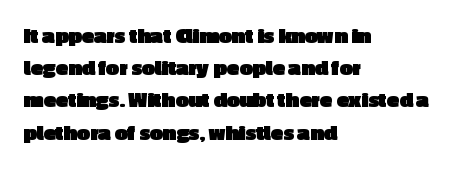
Q: Is the text bold? A: Yes.
Q: Is the text italic (slanted)? A: No, it is upright.
Q: Is the text underlined? A: No.
Q: How is the paragraph aligned? A: Left-aligned.
Q: Is the spacing between letters normal or unusually wide? A: Normal.
Q: Is the spacing between lines tight, normal or loose? A: Normal.
